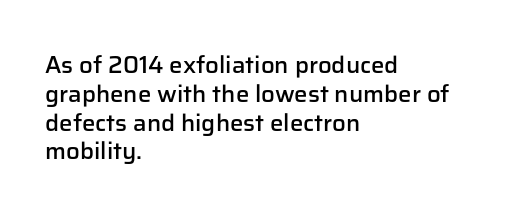
{"italic": "no", "bold": "semi", "underline": "no", "align": "left", "line_spacing_ratio": 1.2, "letter_spacing": "normal", "letter_spacing_em": 0.0, "glyph_px": 24}
